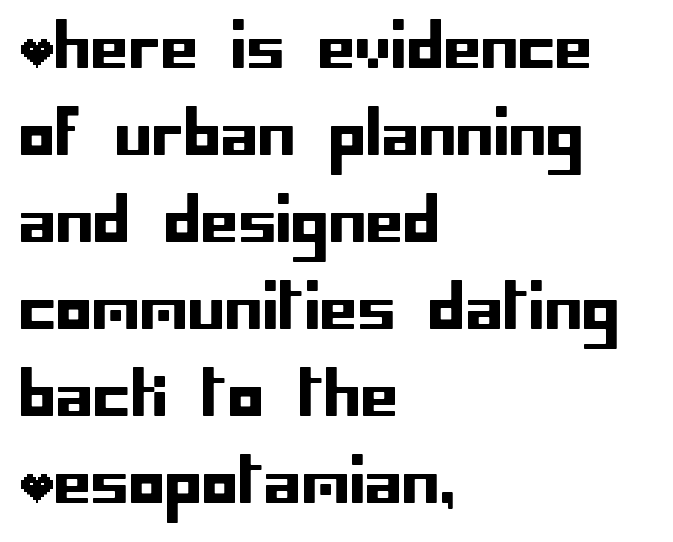
Q: Is the text italic (slanted)? A: No, it is upright.
Q: Is the typeface a serif or a sans-serif typeface? A: Sans-serif.
Q: Is the text underlined? A: No.
Q: How is the paragraph aligned? A: Left-aligned.
Q: Is the spacing between letters normal or unusually wide? A: Normal.
Q: Is the spacing between lines tight, normal or loose? A: Normal.
Q: Width (condensed, normal, or wide)? A: Normal.
Q: Stroke contrast? A: Low.
Q: x-height? A: Large.
